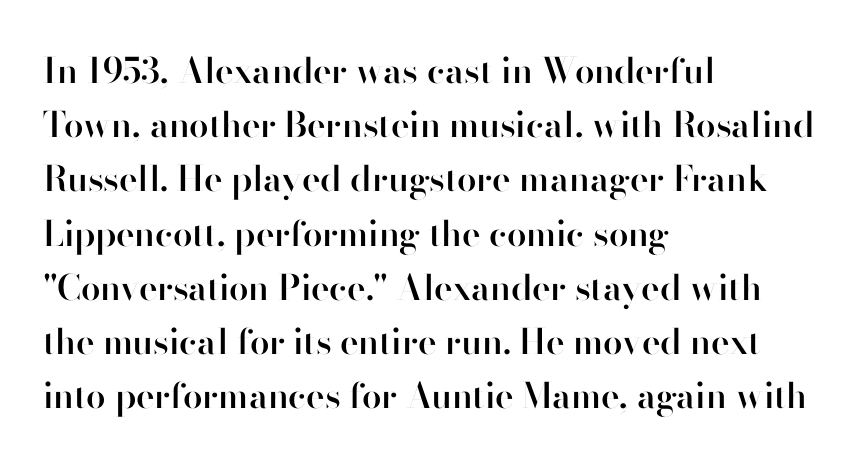
The font's upright variant was chosen for this text. A typesetter would label this face a sans. Notice how the passage keeps a crisp vertical edge on the left only. A typesetter would call this proportional, since set widths differ per character. I'd describe the lettering as semibold — firm but not a full bold.
